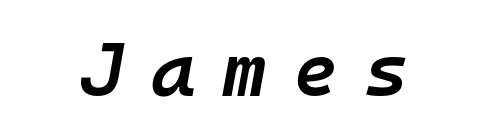
Q: Is the text bold? A: Semi-bold.
Q: Is the text italic (slanted)? A: Yes, it leans right by about 10 degrees.
Q: Is the text underlined? A: No.
Q: Is the spacing between letters normal or unusually wide? A: Unusually wide.
Q: Width (condensed, normal, or wide)? A: Normal.
Q: Stroke contrast? A: Low.
Q: x-height? A: Medium.
Q: Monospaced? A: Yes.
